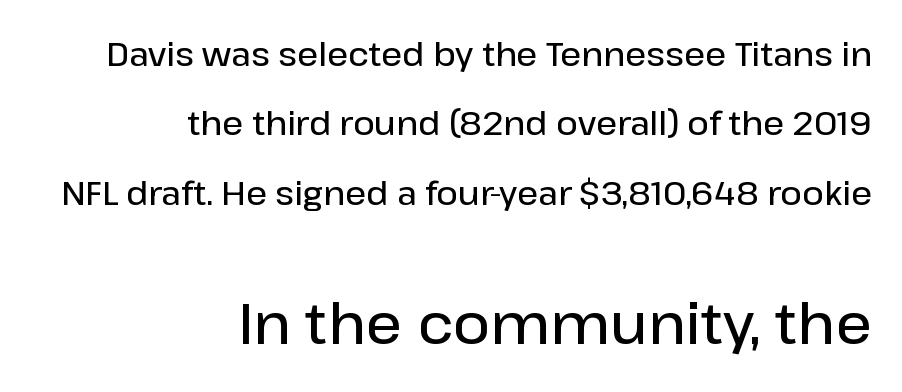
Every letter is mildly thick-stroked: semibold rather than bold. In terms of posture, this sample is upright. Compared with typical paragraphs, the rows here are farther apart. Grotesque or geometric, the face here clearly has no serifs.
